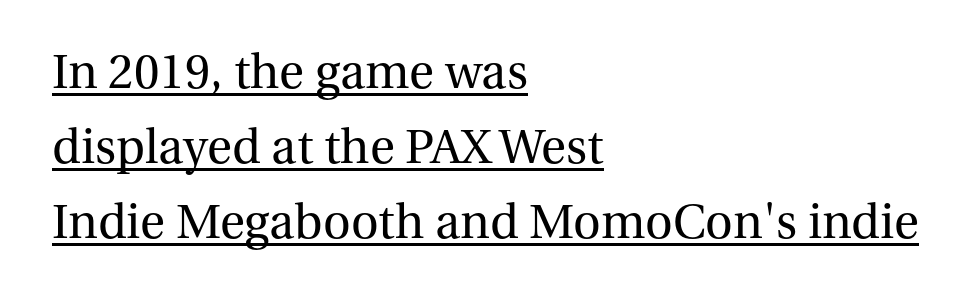
Honestly, the row spacing looks completely unremarkable. This rendering features underlined lettering. The lines in this sample share a left origin and differ only in where they stop. Unlike a clean sans, this face finishes its strokes with serifs. Vertical stems look standard width or narrower in stroke.
